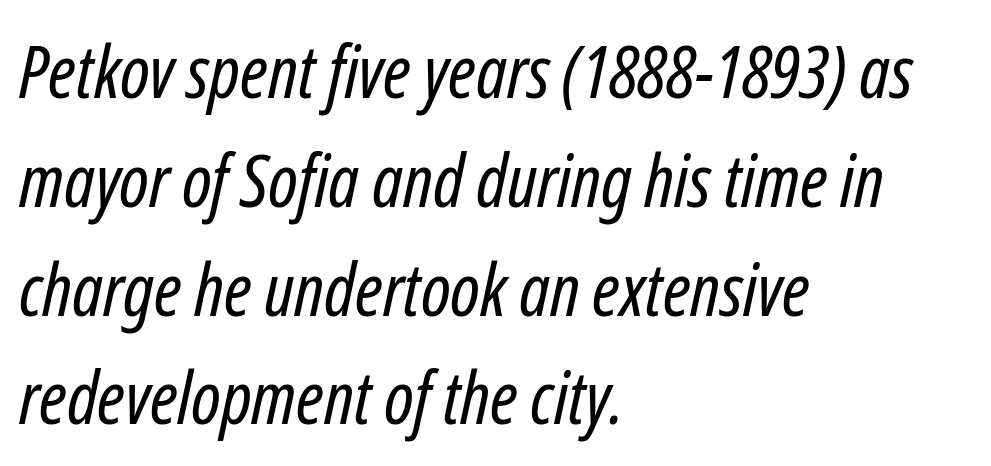
{"italic": "yes", "lean": "right", "slant_degrees": 12, "bold": "no", "weight": "regular", "width": "condensed", "stroke_contrast": "low", "x_height": "medium", "monospaced": "no", "underline": "no", "align": "left", "line_spacing": "normal", "line_spacing_ratio": 1.49, "letter_spacing": "normal", "letter_spacing_em": 0.0, "glyph_px": 73}
